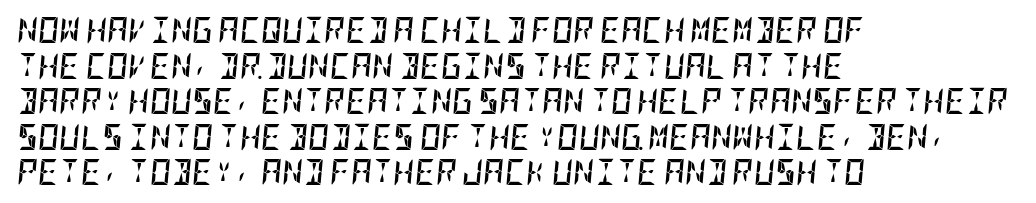
Words appear dense and cohesive because spacing is normal. The space between consecutive lines is moderate. Slanted lettering throughout. The lines are quadded left. The strip under each line holds only bare page.
